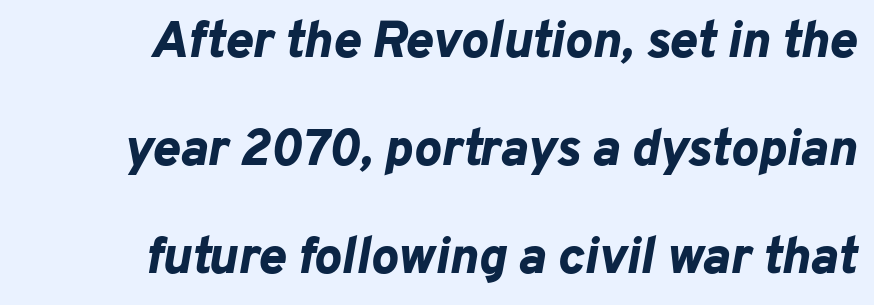
The designer dialed line spacing up above the default. Think of a printed novel: that variable character pitch is what you see here. Quick note: italic. Unmarked baselines from the first word to the last.
